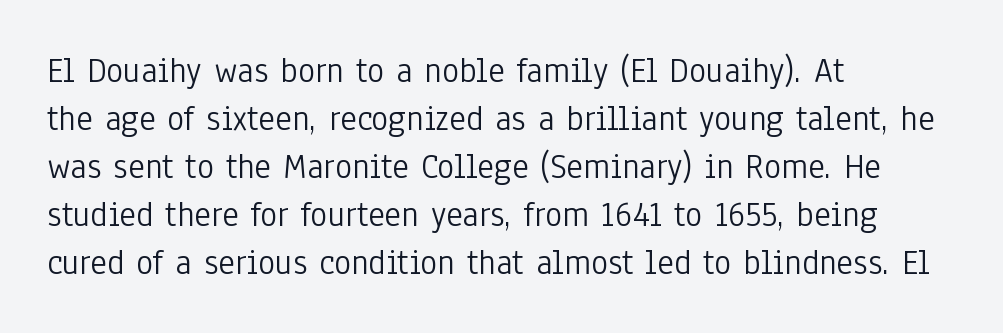
Q: Is the text bold? A: No.
Q: Is the text italic (slanted)? A: No, it is upright.
Q: Is the typeface a serif or a sans-serif typeface? A: Sans-serif.
Q: Is the text underlined? A: No.
Q: How is the paragraph aligned? A: Left-aligned.
Q: Is the spacing between letters normal or unusually wide? A: Normal.
Q: Is the spacing between lines tight, normal or loose? A: Normal.
Q: Width (condensed, normal, or wide)? A: Condensed.
Q: Stroke contrast? A: Low.
Q: x-height? A: Medium.
Q: Monospaced? A: No.
